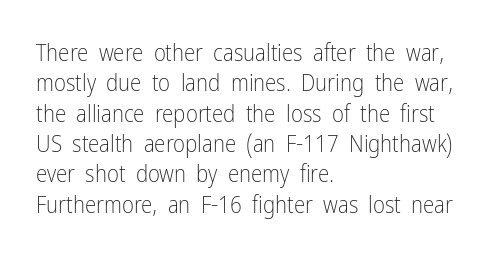
The image shows 23 px text type, upright; set left-aligned, normal line spacing (1.32x), normal letter spacing, not underlined.
